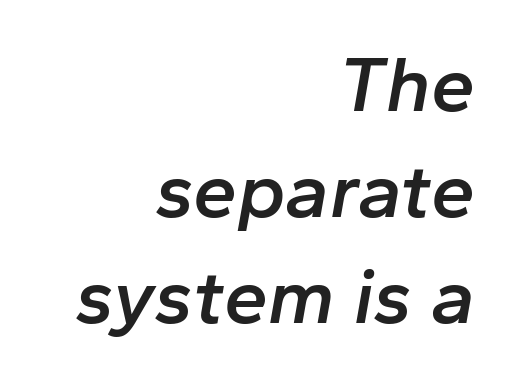
{"italic": "yes", "lean": "right", "slant_degrees": 10, "bold": "semi", "weight": "semibold", "width": "normal", "stroke_contrast": "low", "x_height": "medium", "monospaced": "no", "underline": "no", "align": "right", "line_spacing": "normal", "line_spacing_ratio": 1.34, "letter_spacing": "normal", "letter_spacing_em": 0.0, "glyph_px": 79}
